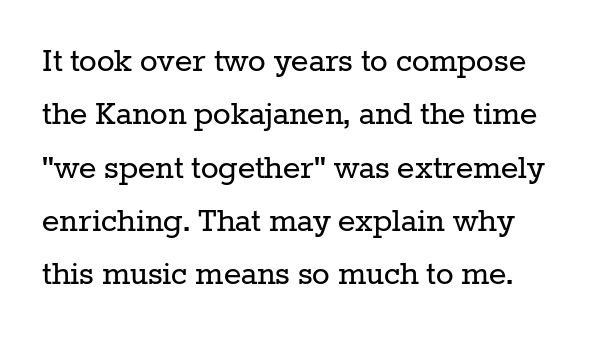
The letters carry serifs — small finishing strokes at the ends of their stems. No chunkiness to these letters — they're not bold. Spacing verdict: proportional, widths tailored to each character. This rendering features lettering with no underline. The line texture is even and compact thanks to regular tracking.
